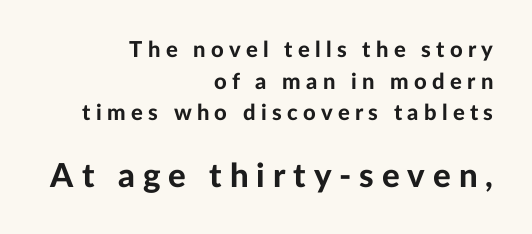
{"serif": "no", "italic": "no", "bold": "yes", "weight": "bold", "width": "normal", "stroke_contrast": "low", "x_height": "medium", "monospaced": "no", "underline": "no", "align": "right", "line_spacing": "normal", "line_spacing_ratio": 1.44, "letter_spacing": "wide", "letter_spacing_em": 0.24, "larger_block": "second", "size_ratio": 1.5, "glyph_px": 33}
